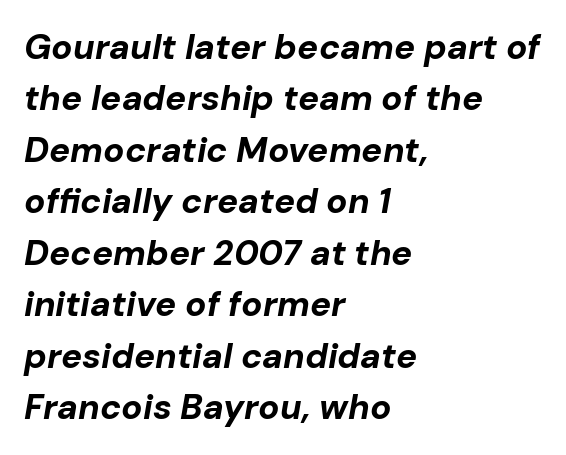
Q: Is the text bold? A: Yes.
Q: Is the text italic (slanted)? A: Yes, it leans right by about 10 degrees.
Q: Is the text underlined? A: No.
Q: How is the paragraph aligned? A: Left-aligned.
Q: Is the spacing between letters normal or unusually wide? A: Normal.
Q: Is the spacing between lines tight, normal or loose? A: Normal.
Q: Width (condensed, normal, or wide)? A: Normal.
Q: Stroke contrast? A: Low.
Q: x-height? A: Medium.
Q: Monospaced? A: No.
